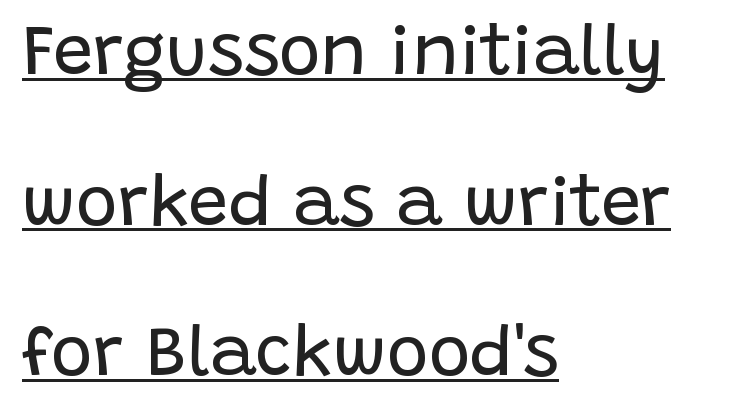
{"serif": "no", "italic": "no", "bold": "no", "weight": "regular", "width": "normal", "stroke_contrast": "low", "x_height": "large", "monospaced": "no", "underline": "yes", "align": "left", "line_spacing": "loose", "line_spacing_ratio": 2.12, "letter_spacing": "normal", "letter_spacing_em": 0.0, "glyph_px": 71}
